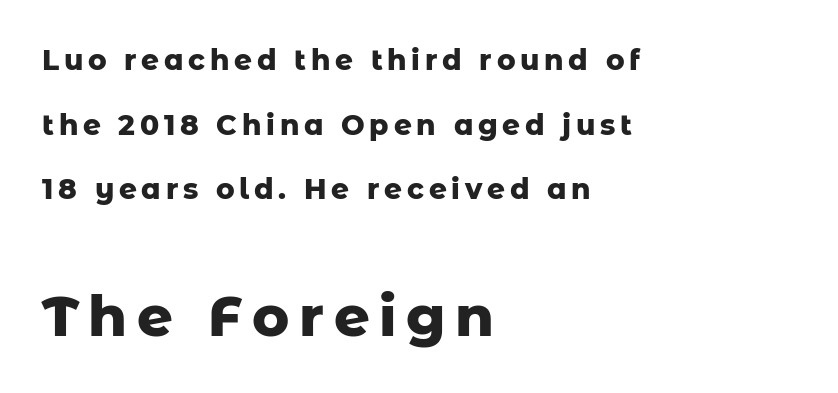
Caption: bold face, heavy strokes. Each letter keeps its own natural width here, so spacing adapts to shape. Casual observation: everything's shoved over to the left. The lettering stays uniformly vertical, giving the passage a roman look. Nobody drew a line under any word here. Unlike a traditional serif, this face leaves its strokes unadorned.
